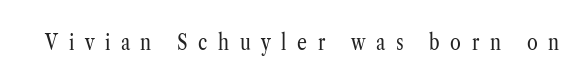
Q: Is the text bold? A: No.
Q: Is the text italic (slanted)? A: No, it is upright.
Q: Is the text underlined? A: No.
Q: Is the spacing between letters normal or unusually wide? A: Unusually wide.
